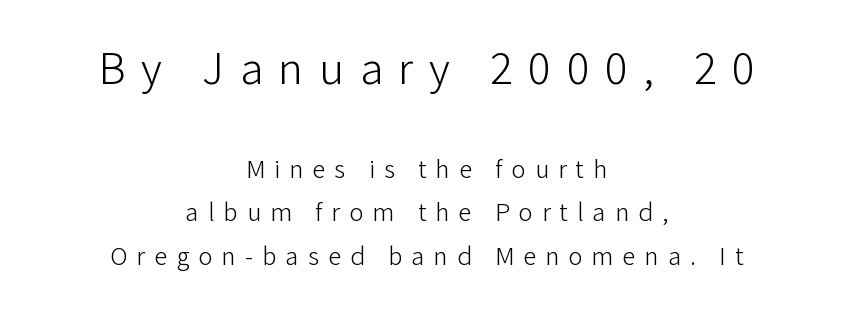
Letter spacing: wide. This sample keeps an unexceptional amount of space between lines. This sample has the flowing, uneven cadence of proportional lettering. Does the lettering tilt? It doesn't — this is upright. The compositor balanced each line on the midline. This sample uses a sans-serif face.
